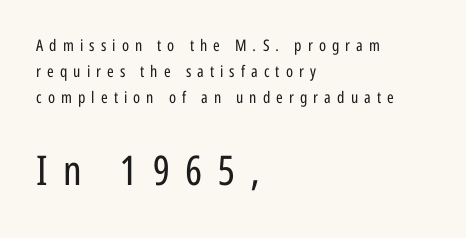
Q: Is the text bold? A: No.
Q: Is the text italic (slanted)? A: No, it is upright.
Q: Is the typeface a serif or a sans-serif typeface? A: Sans-serif.
Q: Is the text underlined? A: No.
Q: How is the paragraph aligned? A: Left-aligned.
Q: Is the spacing between letters normal or unusually wide? A: Unusually wide.
Q: Is the spacing between lines tight, normal or loose? A: Normal.
Q: Which block of text is set in a larger size, the first (top) or the second (bottom)? A: The second (bottom) one.
Q: Width (condensed, normal, or wide)? A: Condensed.
Q: Stroke contrast? A: Low.
Q: x-height? A: Medium.
Q: Monospaced? A: No.
